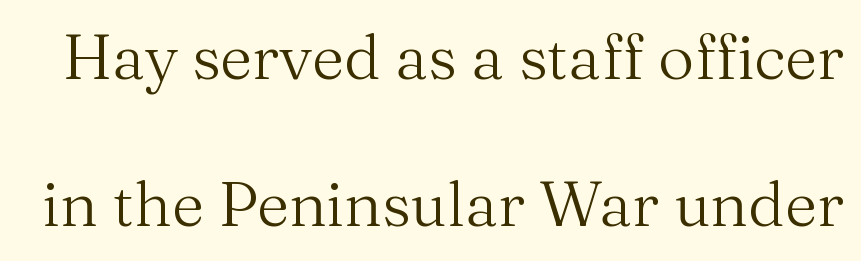
{"serif": "yes", "italic": "no", "bold": "no", "weight": "regular", "width": "normal", "stroke_contrast": "medium", "x_height": "medium", "monospaced": "no", "underline": "no", "line_spacing": "loose", "line_spacing_ratio": 2.34, "letter_spacing": "normal", "letter_spacing_em": 0.0, "glyph_px": 63}
